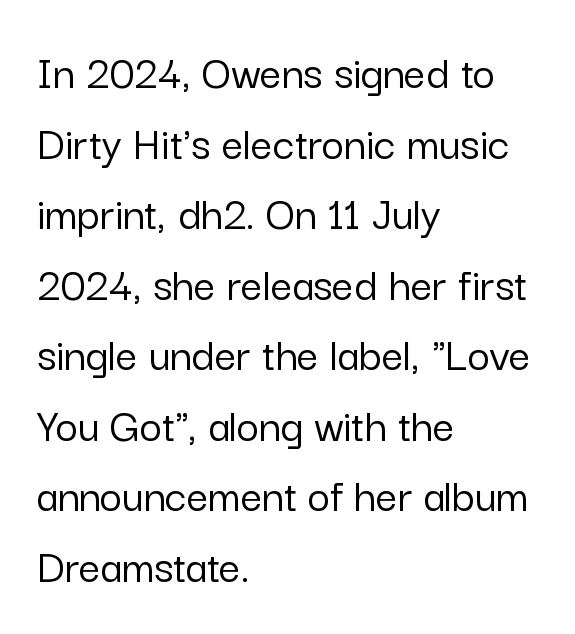
The image shows 48 px sans-serif type, upright; set left-aligned, normal line spacing (1.47x), normal letter spacing, not underlined; low stroke contrast and a medium x-height.
